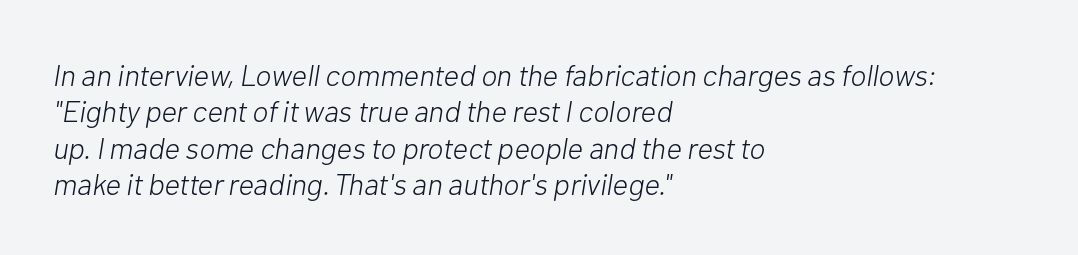
Do the characters align in a grid? No, the font is proportional. Slant detected: the letters are inclined. Is the letter spacing exaggerated? No — it looks like the ordinary default. Casual observation: everything's shoved over to the left. The passage shown is not bold in any degree. Nobody drew a line under any word here.
